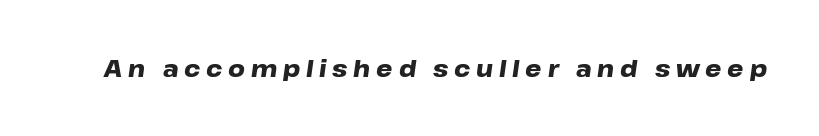
Q: Is the text bold? A: Yes.
Q: Is the text italic (slanted)? A: Yes, it leans right by about 8 degrees.
Q: Is the text underlined? A: No.
Q: Is the spacing between letters normal or unusually wide? A: Unusually wide.
